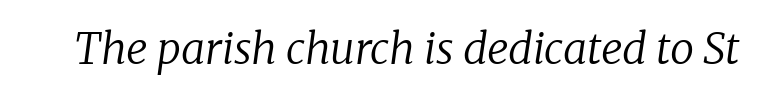
Q: Is the text bold? A: No.
Q: Is the text italic (slanted)? A: Yes, it leans right by about 8 degrees.
Q: Is the typeface a serif or a sans-serif typeface? A: Serif.
Q: Is the text underlined? A: No.
Q: Is the spacing between letters normal or unusually wide? A: Normal.
Q: Width (condensed, normal, or wide)? A: Normal.
Q: Stroke contrast? A: Low.
Q: x-height? A: Medium.
Q: Monospaced? A: No.
